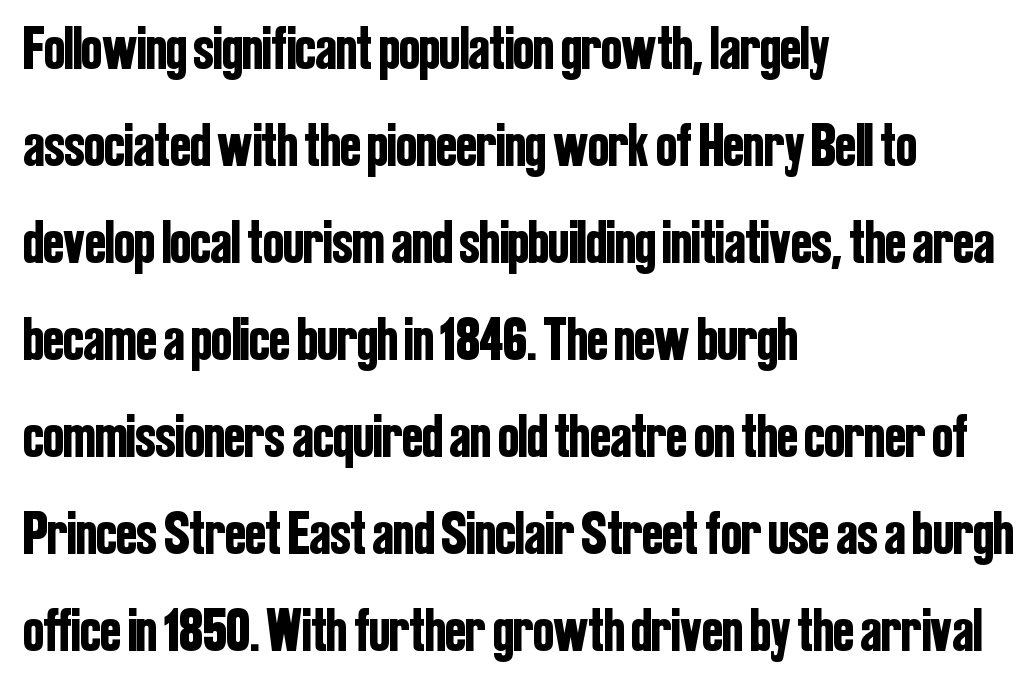
Q: Is the text italic (slanted)? A: No, it is upright.
Q: Is the typeface a serif or a sans-serif typeface? A: Sans-serif.
Q: Is the text underlined? A: No.
Q: How is the paragraph aligned? A: Left-aligned.
Q: Is the spacing between letters normal or unusually wide? A: Normal.
Q: Is the spacing between lines tight, normal or loose? A: Normal.
Q: Width (condensed, normal, or wide)? A: Condensed.
Q: Stroke contrast? A: Low.
Q: x-height? A: Medium.
Q: Monospaced? A: No.
